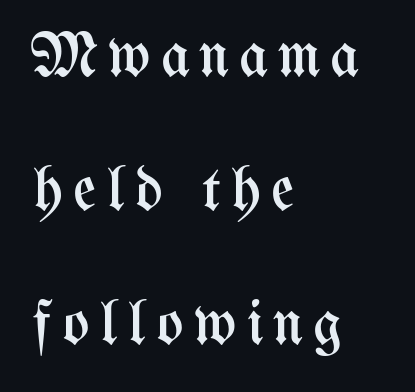
Q: Is the text bold? A: No.
Q: Is the text italic (slanted)? A: No, it is upright.
Q: Is the text underlined? A: No.
Q: How is the paragraph aligned? A: Left-aligned.
Q: Is the spacing between lines tight, normal or loose? A: Loose.
Q: Width (condensed, normal, or wide)? A: Condensed.
Q: Stroke contrast? A: Medium.
Q: x-height? A: Medium.
Q: Monospaced? A: No.
